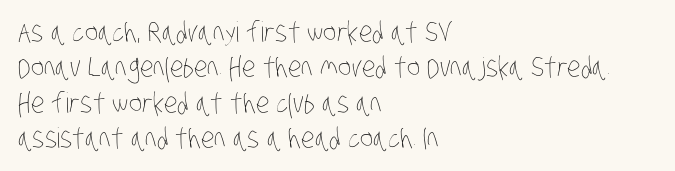
The image shows 28 px thin, condensed type; set left-aligned, normal line spacing (1.26x), normal letter spacing, not underlined; low stroke contrast and a large x-height.
